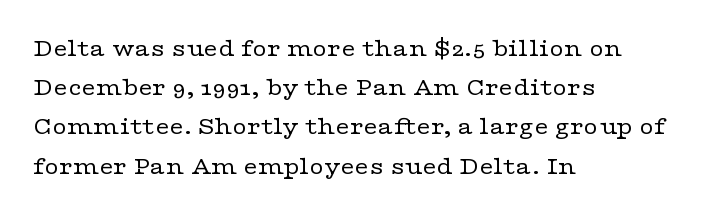
Q: Is the text bold? A: No.
Q: Is the text italic (slanted)? A: No, it is upright.
Q: Is the text underlined? A: No.
Q: How is the paragraph aligned? A: Left-aligned.
Q: Is the spacing between letters normal or unusually wide? A: Normal.
Q: Is the spacing between lines tight, normal or loose? A: Normal.
